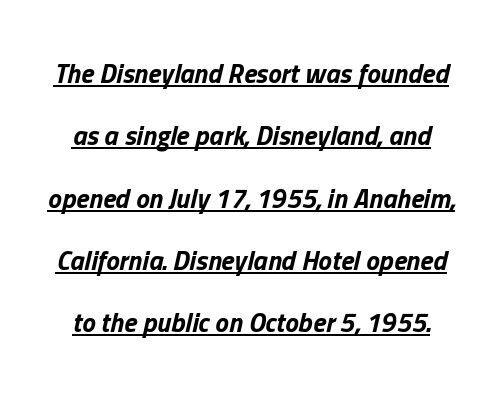
Q: Is the text bold? A: Yes.
Q: Is the text italic (slanted)? A: Yes, it leans right by about 13 degrees.
Q: Is the text underlined? A: Yes.
Q: Is the spacing between letters normal or unusually wide? A: Normal.
Q: Is the spacing between lines tight, normal or loose? A: Loose.
